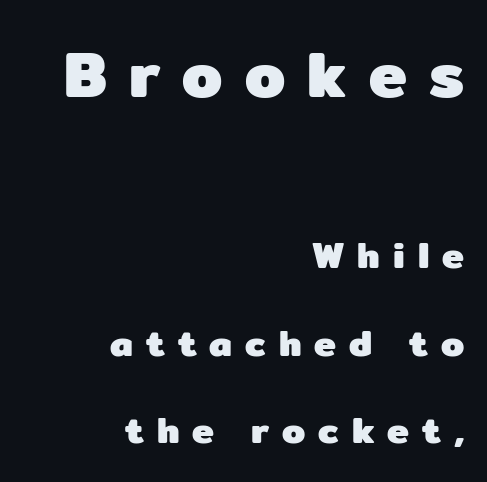
{"serif": "no", "italic": "no", "bold": "yes", "weight": "heavy", "width": "normal", "stroke_contrast": "low", "x_height": "medium", "monospaced": "no", "underline": "no", "align": "right", "line_spacing": "loose", "line_spacing_ratio": 2.36, "letter_spacing": "wide", "letter_spacing_em": 0.35, "larger_block": "first", "size_ratio": 1.73, "glyph_px": 64}
